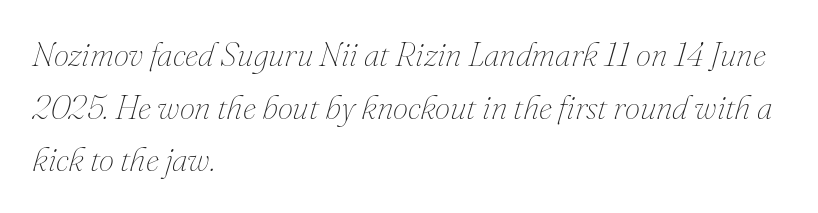
Compared with typical paragraphs, the rows here are spaced about the same. Visually the block forms a straight wall on the left and a jagged coastline on the right. Looks like regular typesetting: each glyph gets only the width it needs. Here the glyphs are tracked normally, forming tight word shapes. The passage shown leans; its letterforms are oblique.
